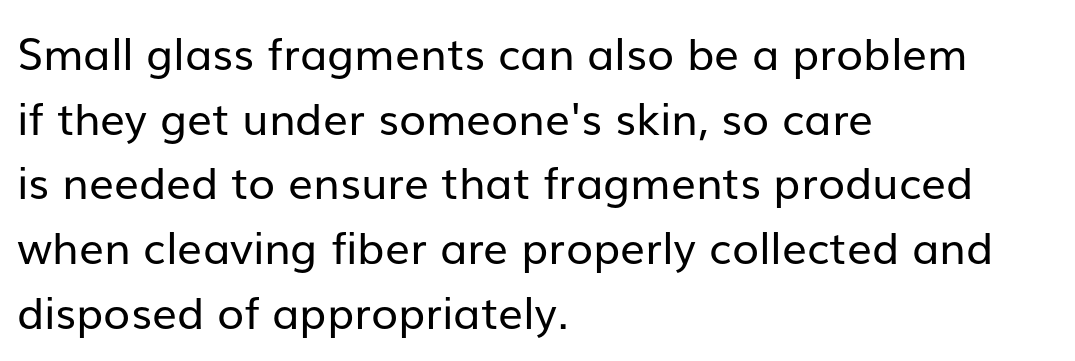
Look at the bottom of the vertical strokes: they stop flat, with no serifs. Layout note: lines flush left. Plain, unruled lines of type. The passage shown stacks its lines at a standard gap. This rendering leaves character spacing at its baseline value. This sample has the flowing, uneven cadence of proportional lettering.
